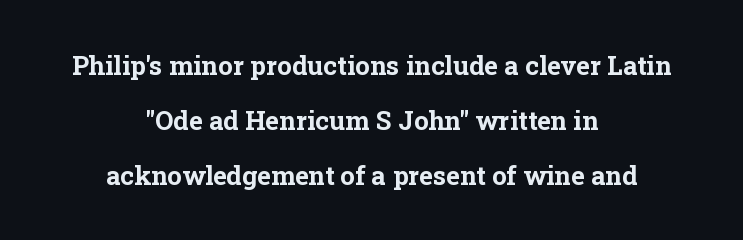
Q: Is the text bold? A: Yes.
Q: Is the text italic (slanted)? A: No, it is upright.
Q: Is the text underlined? A: No.
Q: How is the paragraph aligned? A: Centered.
Q: Is the spacing between letters normal or unusually wide? A: Normal.
Q: Is the spacing between lines tight, normal or loose? A: Loose.
